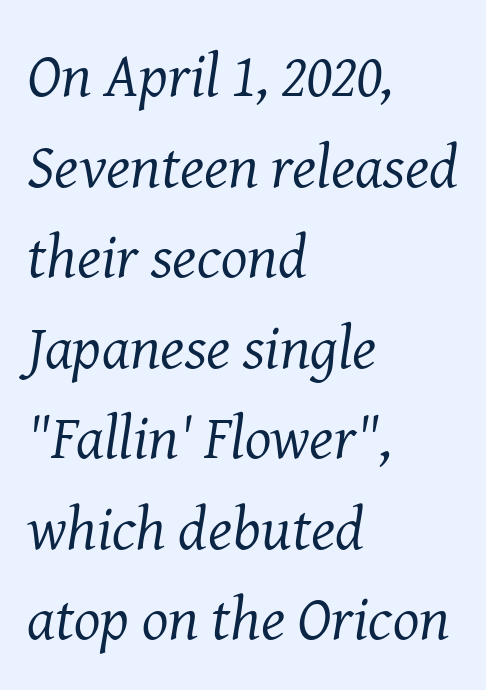
The image shows 62 px regular-weight serif type, italic (leaning right); set left-aligned, normal line spacing (1.46x), normal letter spacing, not underlined; medium stroke contrast and a medium x-height.
